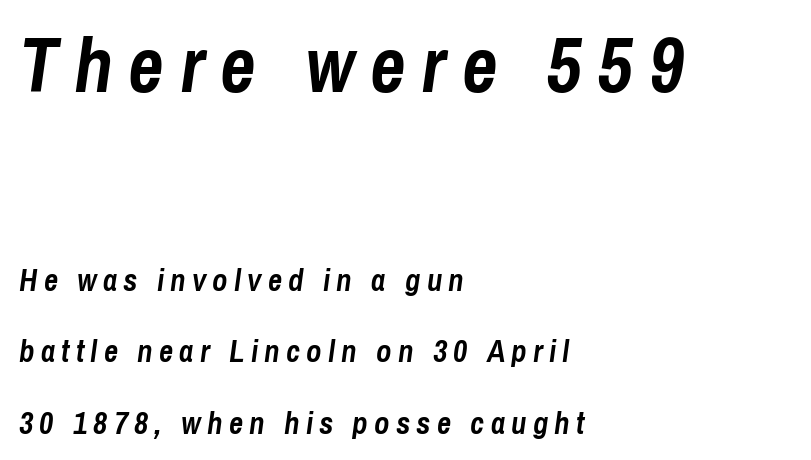
Q: Is the text bold? A: Yes.
Q: Is the text italic (slanted)? A: Yes, it leans right by about 8 degrees.
Q: Is the text underlined? A: No.
Q: How is the paragraph aligned? A: Left-aligned.
Q: Is the spacing between letters normal or unusually wide? A: Unusually wide.
Q: Is the spacing between lines tight, normal or loose? A: Loose.
Q: Which block of text is set in a larger size, the first (top) or the second (bottom)? A: The first (top) one.
Q: Width (condensed, normal, or wide)? A: Condensed.
Q: Stroke contrast? A: Low.
Q: x-height? A: Medium.
Q: Monospaced? A: No.
